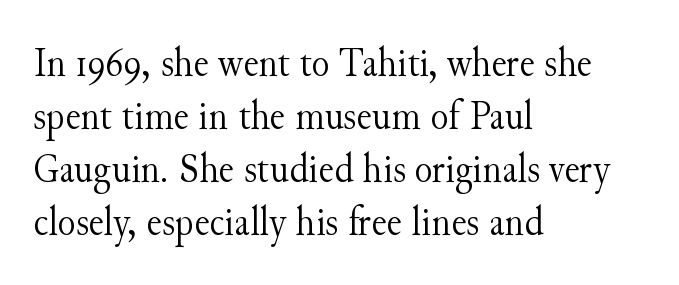
{"serif": "yes", "italic": "no", "bold": "no", "weight": "light", "width": "normal", "stroke_contrast": "medium", "x_height": "small", "monospaced": "no", "underline": "no", "align": "left", "line_spacing": "normal", "line_spacing_ratio": 1.26, "letter_spacing": "normal", "letter_spacing_em": 0.0, "glyph_px": 42}
